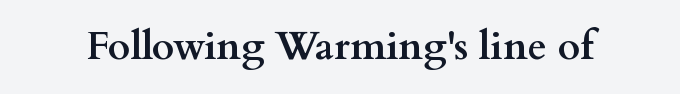
{"serif": "yes", "italic": "no", "bold": "yes", "weight": "semibold", "width": "wide", "stroke_contrast": "medium", "x_height": "small", "monospaced": "no", "underline": "no", "letter_spacing": "normal", "letter_spacing_em": 0.0, "glyph_px": 39}
